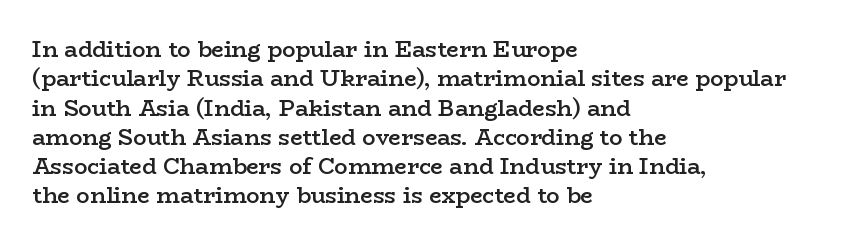
Unmarked baselines from the first word to the last. Does the copy run flush right? No — it runs flush left. Every stem runs plumb, perpendicular to the baseline. Each glyph is drawn with semibold strokes, heavier than normal yet not fully bold. The rendering keeps characters at their native spacing.
